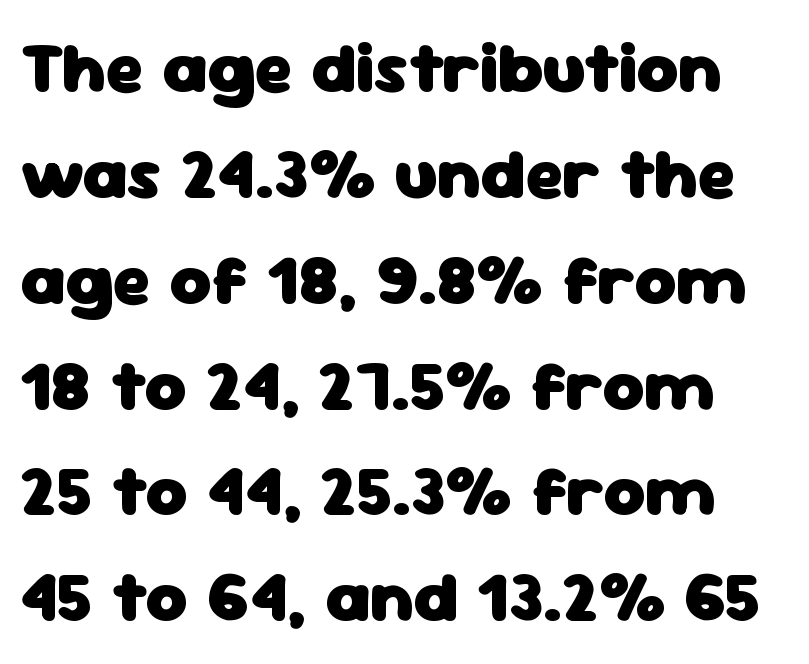
This sample uses an upright cut, with every glyph sitting square on the baseline. The space between consecutive lines is moderate. The baseline area is clear. Here the designer chose a conventional face with non-uniform glyph widths. You could call the tracking neutral — neither tight nor loose.
